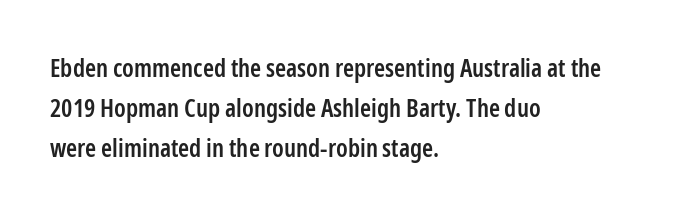
Q: Is the text bold? A: Semi-bold.
Q: Is the text italic (slanted)? A: No, it is upright.
Q: Is the text underlined? A: No.
Q: How is the paragraph aligned? A: Left-aligned.
Q: Is the spacing between letters normal or unusually wide? A: Normal.
Q: Is the spacing between lines tight, normal or loose? A: Normal.
